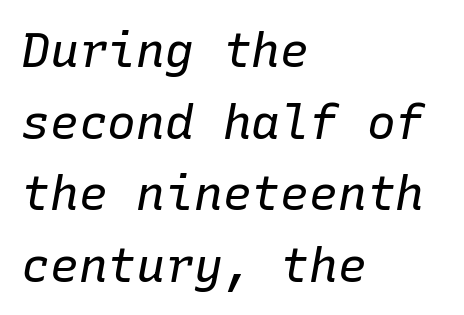
The image shows 48 px regular-weight type, italic (leaning right), monospaced; set left-aligned, normal line spacing (1.49x), normal letter spacing, not underlined; low stroke contrast and a medium x-height.
